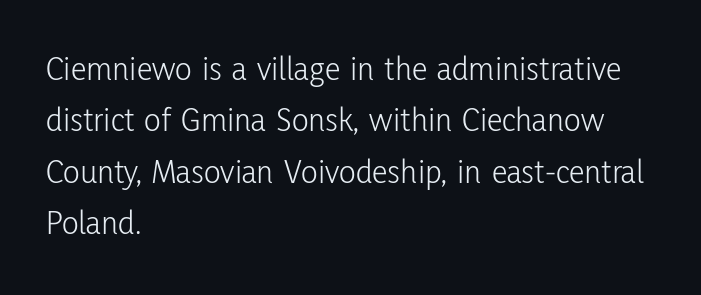
Q: Is the text bold? A: No.
Q: Is the text italic (slanted)? A: No, it is upright.
Q: Is the typeface a serif or a sans-serif typeface? A: Sans-serif.
Q: Is the text underlined? A: No.
Q: How is the paragraph aligned? A: Left-aligned.
Q: Is the spacing between letters normal or unusually wide? A: Normal.
Q: Is the spacing between lines tight, normal or loose? A: Normal.
Q: Width (condensed, normal, or wide)? A: Condensed.
Q: Stroke contrast? A: Low.
Q: x-height? A: Medium.
Q: Monospaced? A: No.
